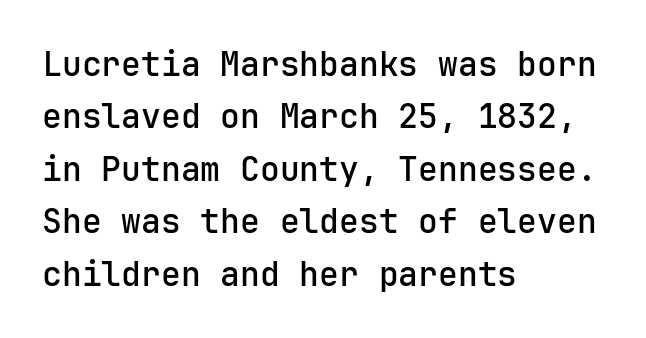
The image shows 33 px sans-serif type, upright, monospaced; set left-aligned, normal line spacing (1.59x), normal letter spacing, not underlined; low stroke contrast and a medium x-height.
